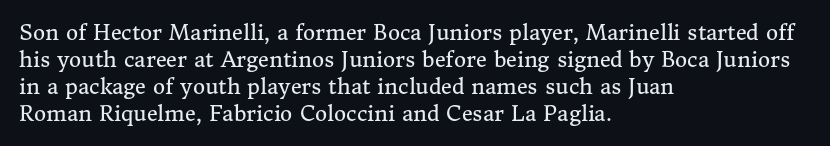
These lines keep a tight, regular rhythm from letter to letter. The rows are spaced the way most documents space them. Nothing heavy about these letters — not bold at all. A roman cut, with each character standing at attention. Check under the words: just untouched page. All the whitespace from short lines collects on the right.
